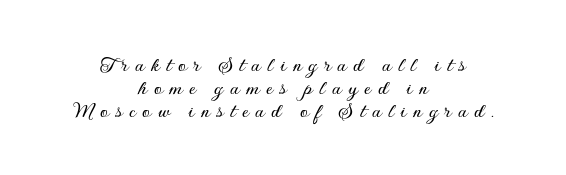
The space directly below the letters is spotless. The passage shown stacks its lines with hardly any gap. Tracking value appears strongly positive — letters spread wide.
